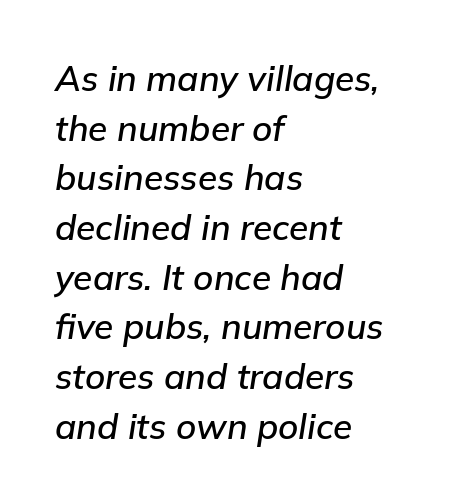
The image shows 35 px text type, italic (leaning right); set left-aligned, normal line spacing (1.42x), normal letter spacing, not underlined; low stroke contrast and a medium x-height.
